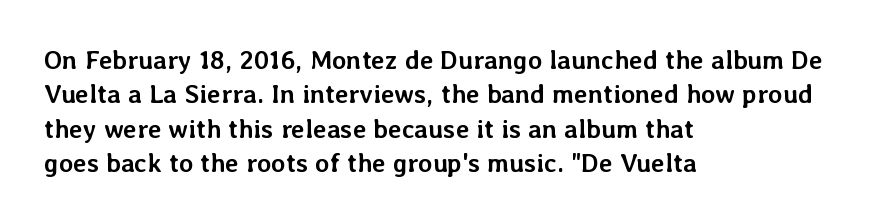
Q: Is the text bold? A: Yes.
Q: Is the text italic (slanted)? A: No, it is upright.
Q: Is the text underlined? A: No.
Q: How is the paragraph aligned? A: Left-aligned.
Q: Is the spacing between letters normal or unusually wide? A: Normal.
Q: Is the spacing between lines tight, normal or loose? A: Normal.
